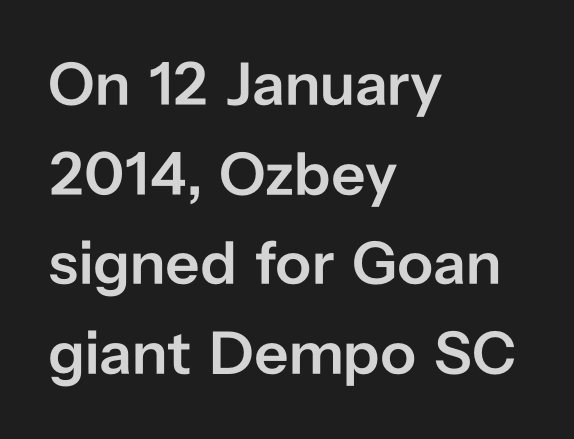
Q: Is the text bold? A: Semi-bold.
Q: Is the text italic (slanted)? A: No, it is upright.
Q: Is the typeface a serif or a sans-serif typeface? A: Sans-serif.
Q: Is the text underlined? A: No.
Q: How is the paragraph aligned? A: Left-aligned.
Q: Is the spacing between letters normal or unusually wide? A: Normal.
Q: Is the spacing between lines tight, normal or loose? A: Normal.
Q: Width (condensed, normal, or wide)? A: Normal.
Q: Stroke contrast? A: Low.
Q: x-height? A: Medium.
Q: Monospaced? A: No.
